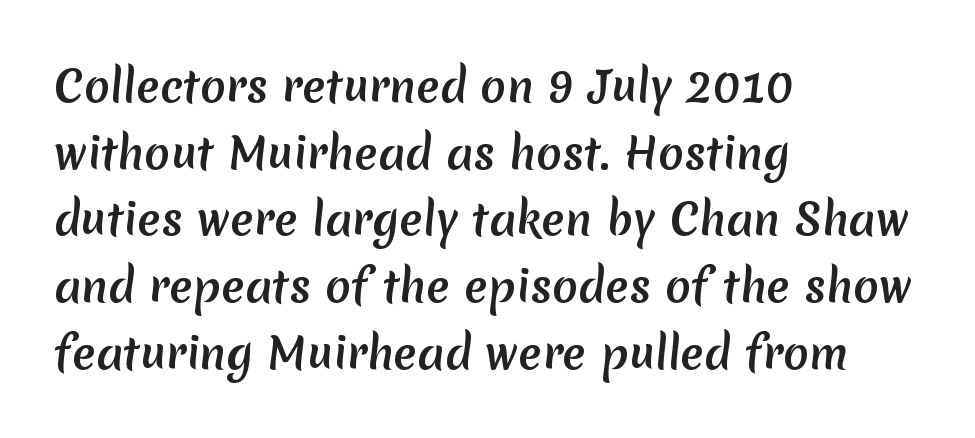
Think of a printed novel: that variable character pitch is what you see here. The rendering uses a moderate line-height, typical for paragraphs. Is the letter spacing exaggerated? No — it looks like the ordinary default. Type style note: lacks serifs. The zone under the glyphs is completely vacant. Each line starts at the same left margin while the right side varies.
